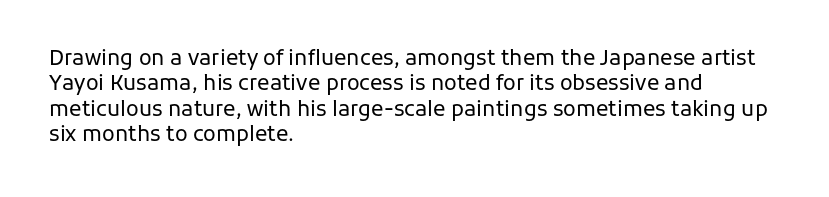
The image shows 21 px text type, upright; set left-aligned, line spacing 1.21x, normal letter spacing, not underlined.
